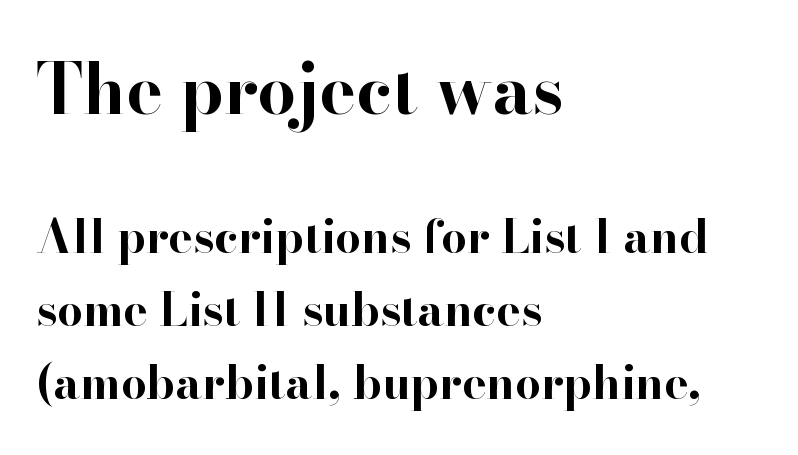
{"serif": "yes", "italic": "no", "bold": "yes", "weight": "bold", "width": "normal", "stroke_contrast": "high", "x_height": "small", "monospaced": "no", "underline": "no", "align": "left", "line_spacing": "normal", "line_spacing_ratio": 1.59, "letter_spacing": "normal", "letter_spacing_em": 0.0, "larger_block": "first", "size_ratio": 1.5, "glyph_px": 69}
